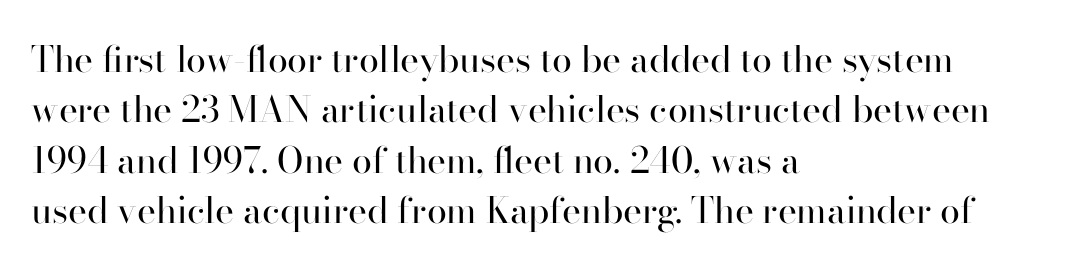
The image shows 36 px regular-weight serif type, upright; set left-aligned, normal line spacing (1.4x), normal letter spacing, not underlined; high stroke contrast and a small x-height.
